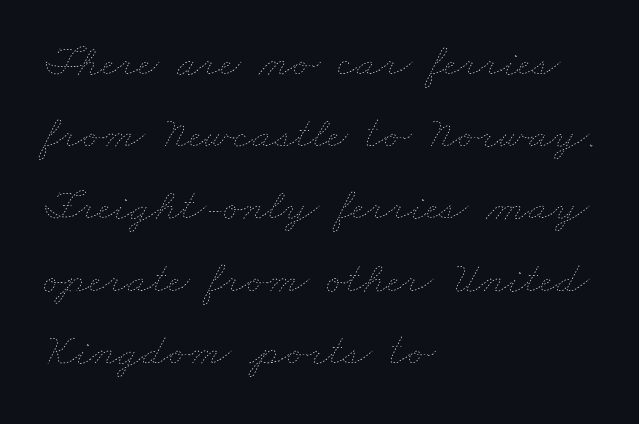
No word sits above an underline. The typesetting does not lean heavy: it is not bold. Notice how descenders clear the ascenders below comfortably — that's standard leading. Varying glyph widths throughout — classic text-font behaviour.
